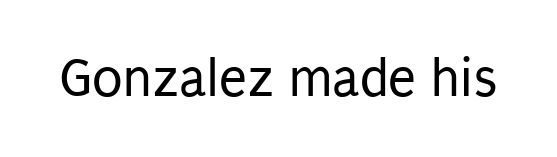
Each letter keeps its own natural width here, so spacing adapts to shape. The typography opts for an upright posture over an oblique one. Glance below the letters and you will spot only blank space. Heaviness? Minimal to ordinary, like unemphasized prose. No extra tracking has been applied to these lines.
